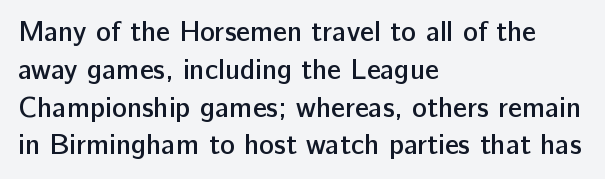
Q: Is the text bold? A: Semi-bold.
Q: Is the text italic (slanted)? A: No, it is upright.
Q: Is the typeface a serif or a sans-serif typeface? A: Sans-serif.
Q: Is the text underlined? A: No.
Q: How is the paragraph aligned? A: Left-aligned.
Q: Is the spacing between letters normal or unusually wide? A: Normal.
Q: Is the spacing between lines tight, normal or loose? A: Normal.
Q: Width (condensed, normal, or wide)? A: Normal.
Q: Stroke contrast? A: Low.
Q: x-height? A: Medium.
Q: Monospaced? A: No.
